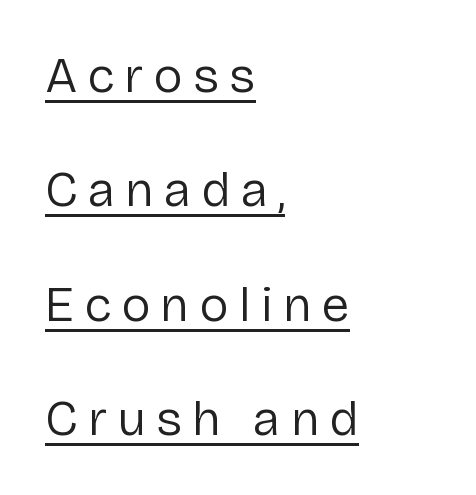
The image shows 50 px regular-weight sans-serif type, upright; set left-aligned, loose line spacing (2.29x), unusually wide letter spacing (+0.2 em), underlined; low stroke contrast and a medium x-height.
